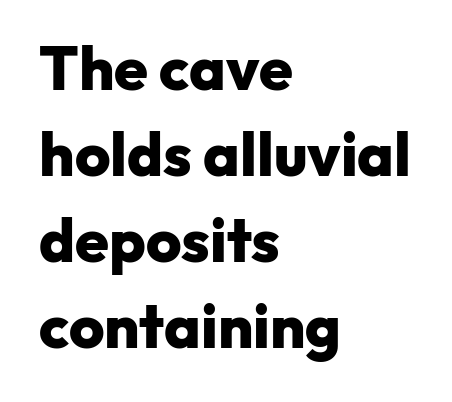
The image shows 61 px heavy sans-serif type, upright; set left-aligned, normal line spacing (1.41x), normal letter spacing, not underlined; low stroke contrast and a medium x-height.
